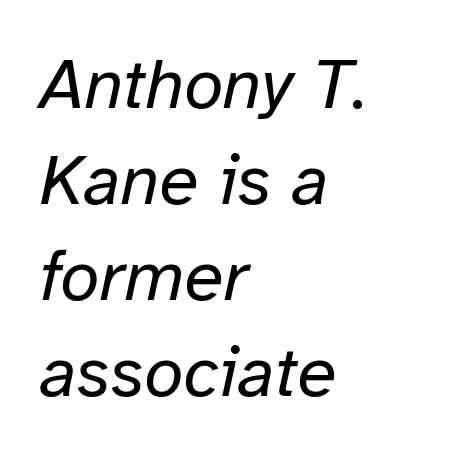
The image shows 71 px regular-weight type, italic (leaning right); set left-aligned, normal line spacing (1.35x), normal letter spacing, not underlined; low stroke contrast and a medium x-height.
